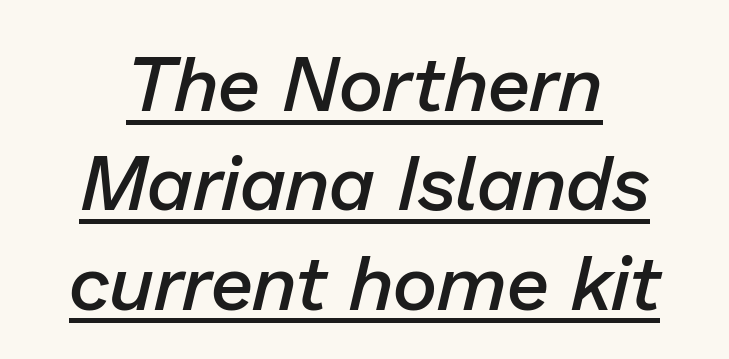
Q: Is the text bold? A: Semi-bold.
Q: Is the text italic (slanted)? A: Yes, it leans right by about 13 degrees.
Q: Is the text underlined? A: Yes.
Q: Is the spacing between letters normal or unusually wide? A: Normal.
Q: Is the spacing between lines tight, normal or loose? A: Normal.
Q: Width (condensed, normal, or wide)? A: Normal.
Q: Stroke contrast? A: Low.
Q: x-height? A: Medium.
Q: Monospaced? A: No.
